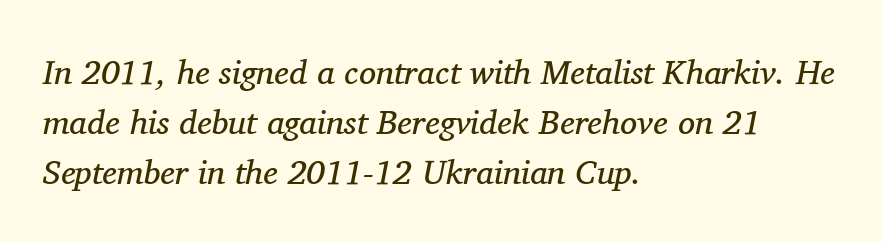
Q: Is the text bold? A: No.
Q: Is the text italic (slanted)? A: Yes, it leans right by about 11 degrees.
Q: Is the typeface a serif or a sans-serif typeface? A: Serif.
Q: Is the text underlined? A: No.
Q: How is the paragraph aligned? A: Left-aligned.
Q: Is the spacing between letters normal or unusually wide? A: Normal.
Q: Is the spacing between lines tight, normal or loose? A: Normal.
Q: Width (condensed, normal, or wide)? A: Normal.
Q: Stroke contrast? A: Medium.
Q: x-height? A: Medium.
Q: Monospaced? A: No.
